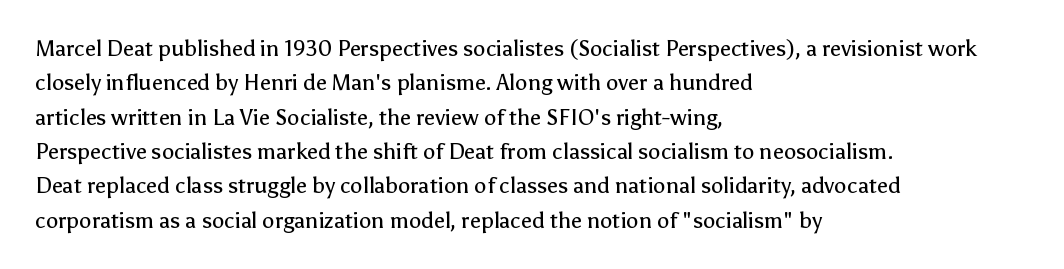
The image shows 22 px text type, upright; set left-aligned, normal line spacing (1.56x), normal letter spacing, not underlined.
